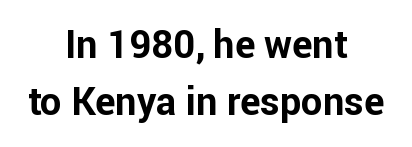
A bare baseline throughout the passage. A typesetter would call this leading conventional body-copy spacing. Visually the block forms a symmetrical silhouette, jagged on both flanks. The face used here has the dense, thick strokes of a bold. The specimen reads as upright at a glance. Each letter's strokes conclude bluntly, with no projecting serifs.
